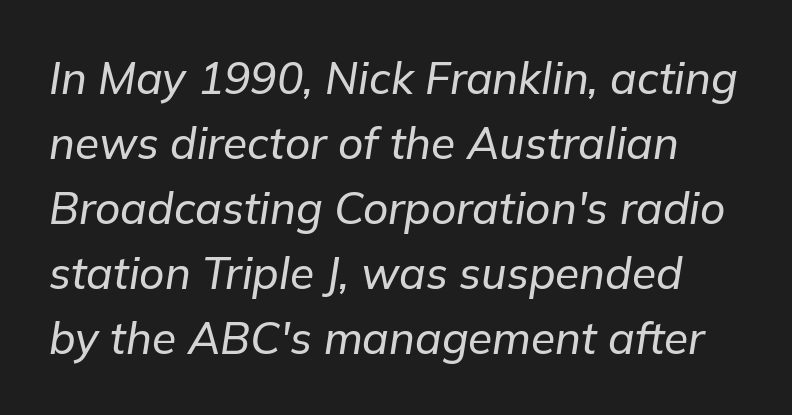
This sample uses an oblique cut, with every glyph tilted off the vertical. Glyph-to-glyph distance matches everyday printed text. Has an underline been added? It has not. Vertical spacing — default. You could not count columns in this text — the font is proportionally spaced.
